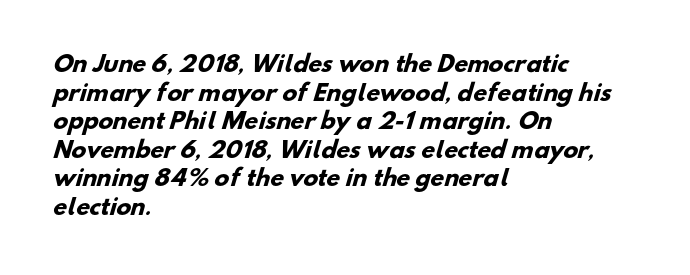
Rule under the text: the space is simply empty. Compared with typical paragraphs, the rows here are spaced about the same. Typographic density is high because the face is bold. This sample is left-justified, so line endings fall wherever the words run out.
